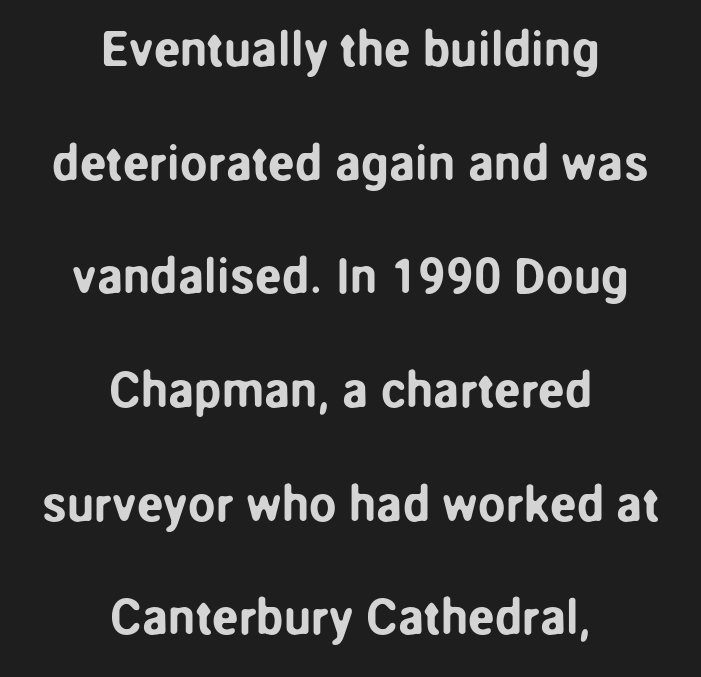
{"serif": "no", "italic": "no", "width": "normal", "stroke_contrast": "low", "x_height": "medium", "monospaced": "no", "underline": "no", "align": "center", "line_spacing": "loose", "line_spacing_ratio": 2.32, "letter_spacing": "normal", "letter_spacing_em": 0.0, "glyph_px": 49}
